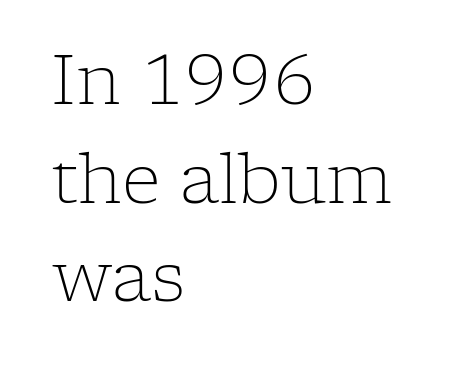
The image shows 68 px light serif type, upright; set left-aligned, normal line spacing (1.45x), normal letter spacing, not underlined; low stroke contrast and a medium x-height.
